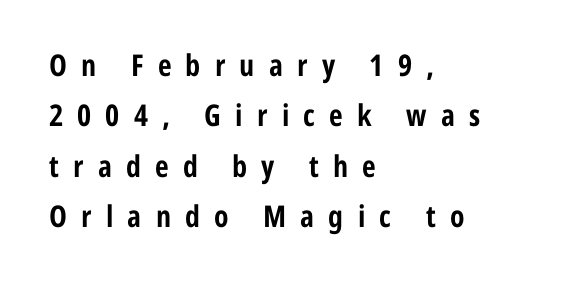
Q: Is the text bold? A: Yes.
Q: Is the text italic (slanted)? A: No, it is upright.
Q: Is the typeface a serif or a sans-serif typeface? A: Sans-serif.
Q: Is the text underlined? A: No.
Q: How is the paragraph aligned? A: Left-aligned.
Q: Is the spacing between letters normal or unusually wide? A: Unusually wide.
Q: Is the spacing between lines tight, normal or loose? A: Normal.
Q: Width (condensed, normal, or wide)? A: Condensed.
Q: Stroke contrast? A: Low.
Q: x-height? A: Medium.
Q: Monospaced? A: No.
